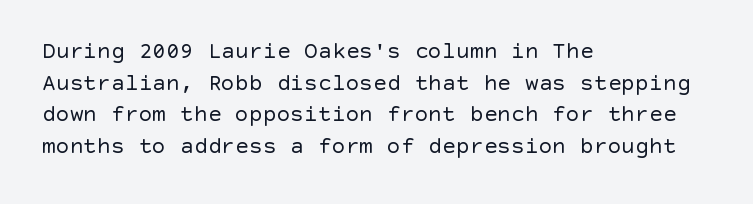
The image shows 23 px text type, upright; set left-aligned, normal line spacing (1.38x), normal letter spacing, not underlined.
